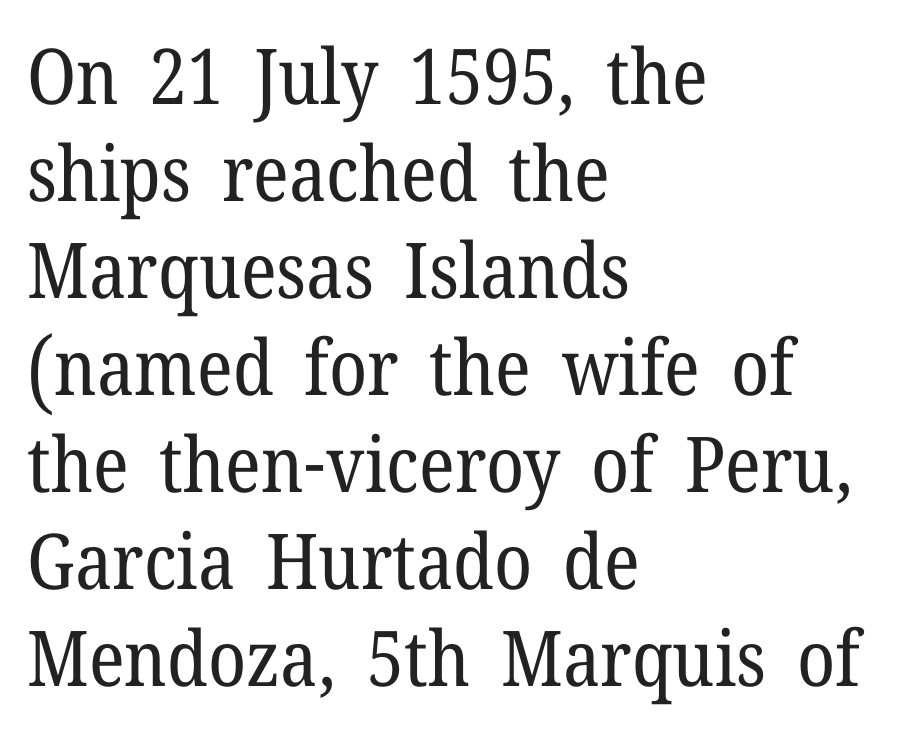
{"serif": "yes", "italic": "no", "bold": "no", "weight": "regular", "width": "normal", "stroke_contrast": "low", "x_height": "medium", "monospaced": "no", "underline": "no", "align": "left", "line_spacing": "normal", "line_spacing_ratio": 1.26, "letter_spacing": "normal", "letter_spacing_em": 0.0, "glyph_px": 77}
